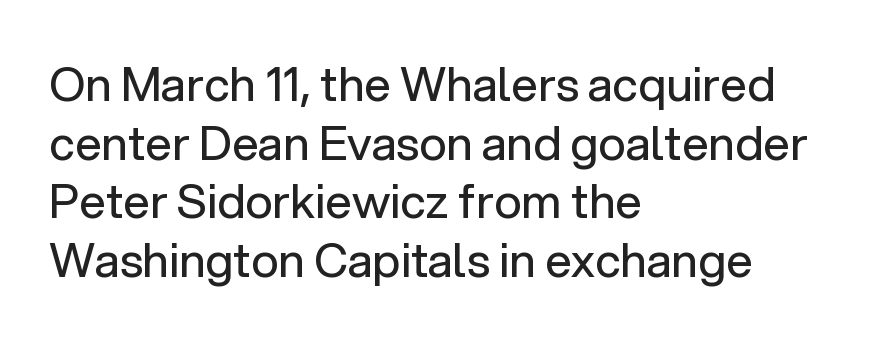
The image shows 47 px regular-weight sans-serif type, upright; set left-aligned, normal line spacing (1.25x), normal letter spacing, not underlined; low stroke contrast and a medium x-height.
